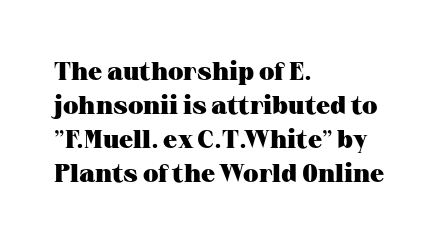
The image shows 25 px bold type, upright; set left-aligned, normal line spacing (1.36x), normal letter spacing, not underlined.
